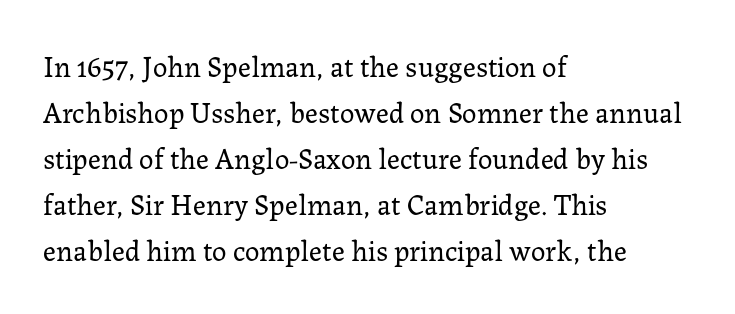
The image shows 29 px regular-weight serif type, upright; set left-aligned, normal line spacing (1.59x), normal letter spacing, not underlined; low stroke contrast and a medium x-height.
